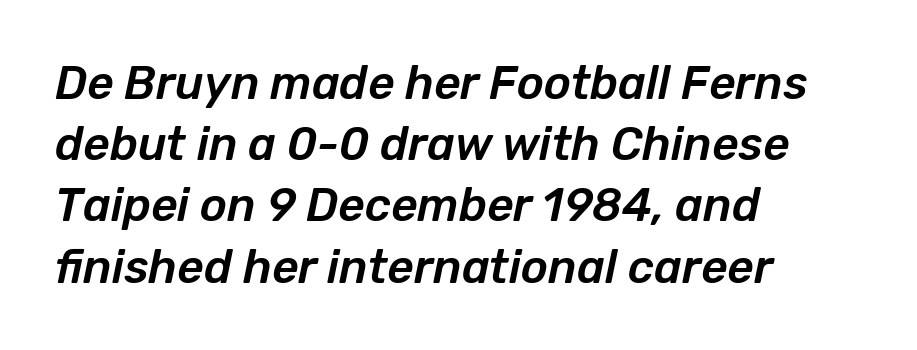
The image shows 46 px text type, italic (leaning right); set left-aligned, normal line spacing (1.33x), normal letter spacing, not underlined; low stroke contrast and a medium x-height.
